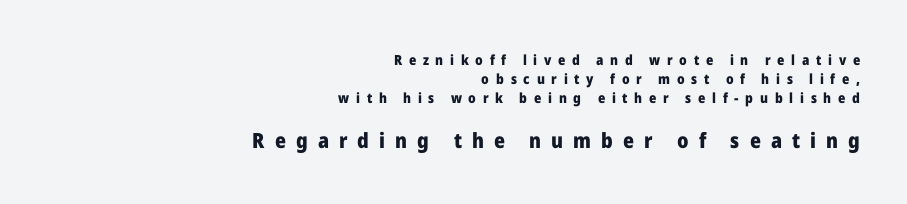
Descender tails drop into unmarked territory. A roman cut, with each character standing at attention. Weight: bold. The composition opens small and finishes big.
